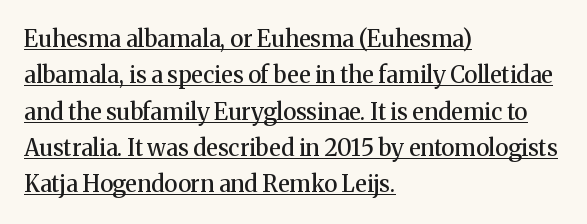
The image shows 23 px text type, upright; set left-aligned, normal line spacing (1.58x), normal letter spacing, underlined.
